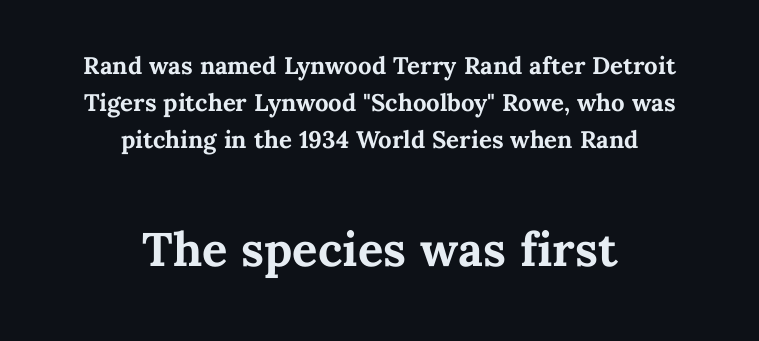
Q: Is the text bold? A: Yes.
Q: Is the text italic (slanted)? A: No, it is upright.
Q: Is the text underlined? A: No.
Q: How is the paragraph aligned? A: Centered.
Q: Is the spacing between letters normal or unusually wide? A: Normal.
Q: Which block of text is set in a larger size, the first (top) or the second (bottom)? A: The second (bottom) one.
Q: Width (condensed, normal, or wide)? A: Normal.
Q: Stroke contrast? A: Medium.
Q: x-height? A: Medium.
Q: Monospaced? A: No.
